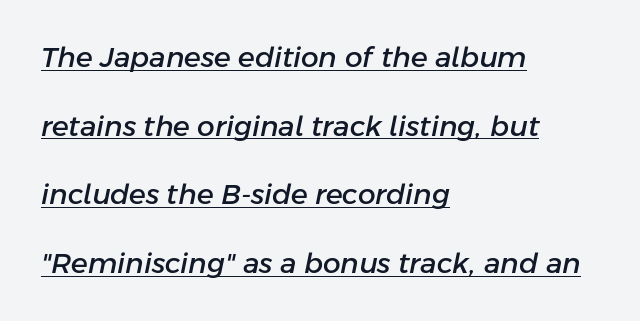
Q: Is the text italic (slanted)? A: Yes, it leans right by about 11 degrees.
Q: Is the text underlined? A: Yes.
Q: How is the paragraph aligned? A: Left-aligned.
Q: Is the spacing between letters normal or unusually wide? A: Normal.
Q: Is the spacing between lines tight, normal or loose? A: Loose.
Q: Width (condensed, normal, or wide)? A: Normal.
Q: Stroke contrast? A: Low.
Q: x-height? A: Medium.
Q: Monospaced? A: No.
